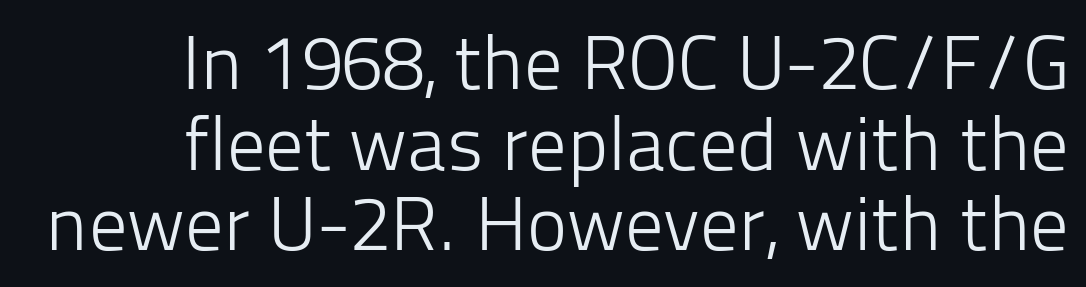
The image shows 76 px light sans-serif type, upright; set right-aligned, tight line spacing (1.06x), normal letter spacing, not underlined; low stroke contrast and a medium x-height.
